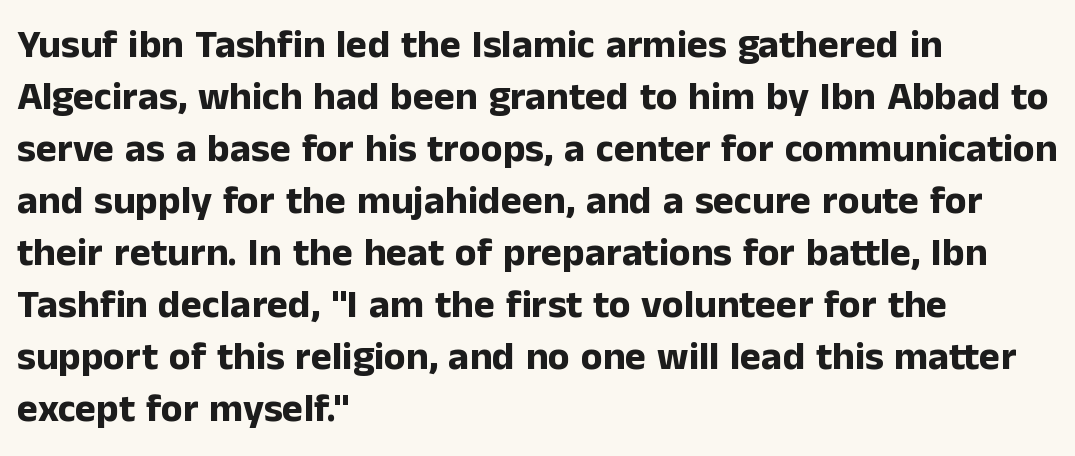
{"serif": "no", "italic": "no", "bold": "yes", "weight": "bold", "width": "normal", "stroke_contrast": "low", "x_height": "medium", "monospaced": "no", "underline": "no", "align": "left", "line_spacing": "normal", "line_spacing_ratio": 1.3, "letter_spacing": "normal", "letter_spacing_em": 0.0, "glyph_px": 40}
